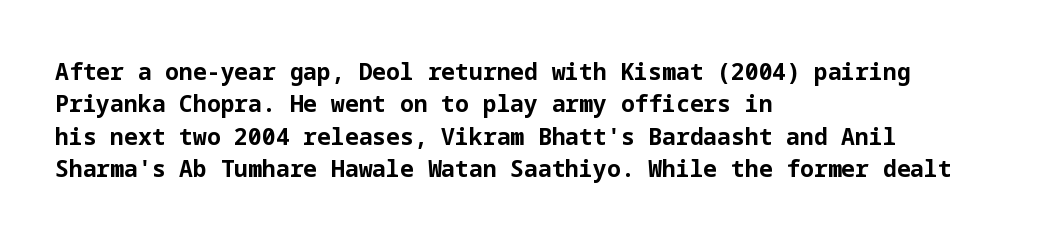
The image shows 23 px bold type, upright; set left-aligned, normal line spacing (1.41x), normal letter spacing, not underlined.
